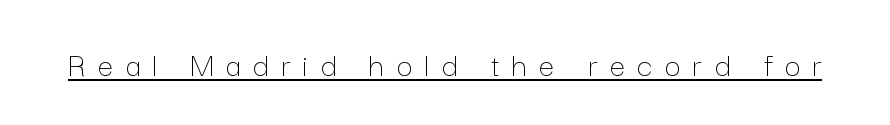
The image shows 35 px thin type, upright; set unusually wide letter spacing (+0.35 em), underlined; low stroke contrast and a medium x-height.
